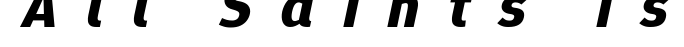
If you drew a line through each stem, it would be angled. In terms of weight, the rendering is a true, heavy bold. Characters follow at a spacing far wider than the type designer built in. No word sits above an underline.
